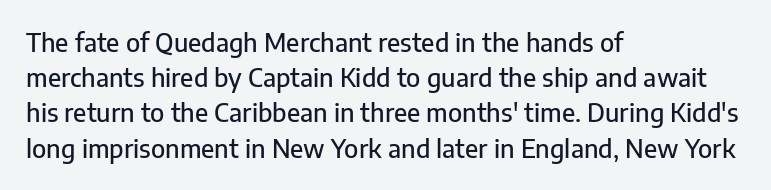
The image shows 25 px text type, upright; set left-aligned, normal line spacing (1.41x), normal letter spacing, not underlined.
